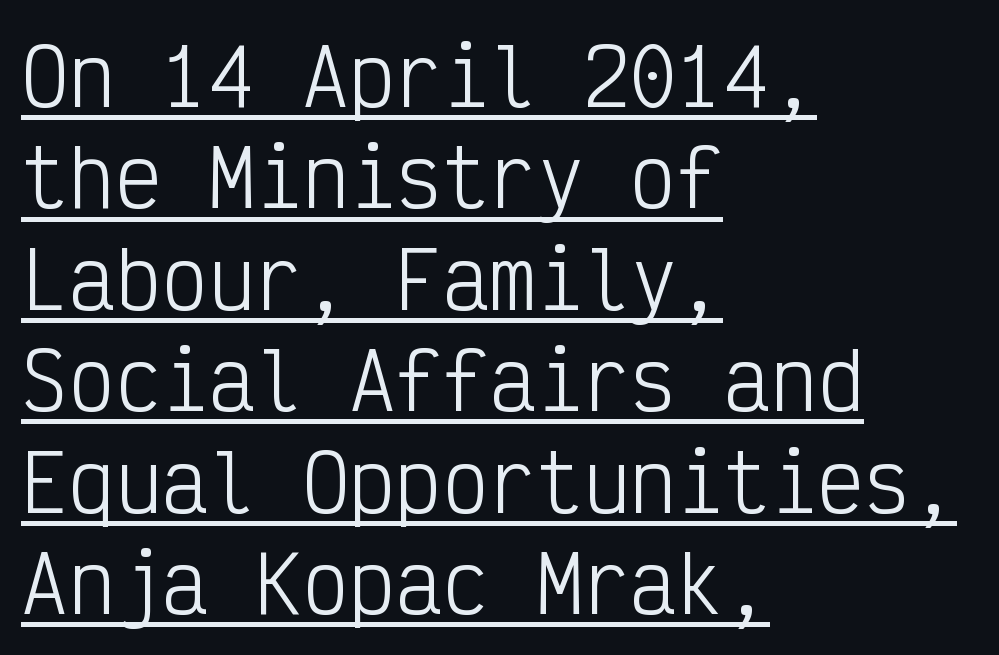
Q: Is the text bold? A: No.
Q: Is the text italic (slanted)? A: No, it is upright.
Q: Is the typeface a serif or a sans-serif typeface? A: Sans-serif.
Q: Is the text underlined? A: Yes.
Q: How is the paragraph aligned? A: Left-aligned.
Q: Is the spacing between letters normal or unusually wide? A: Normal.
Q: Is the spacing between lines tight, normal or loose? A: Normal.
Q: Width (condensed, normal, or wide)? A: Condensed.
Q: Stroke contrast? A: Low.
Q: x-height? A: Medium.
Q: Monospaced? A: Yes.
